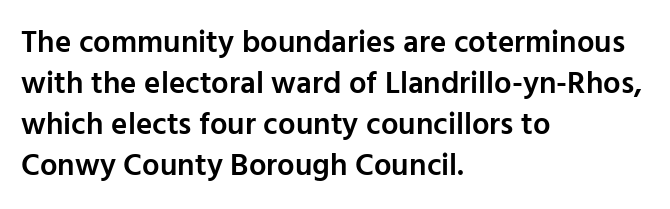
There is no visible air inserted between adjacent glyphs. The glyphs in this specimen are sans serif. When letters stand straight like this, we call the style roman or upright. Underline: absent.
